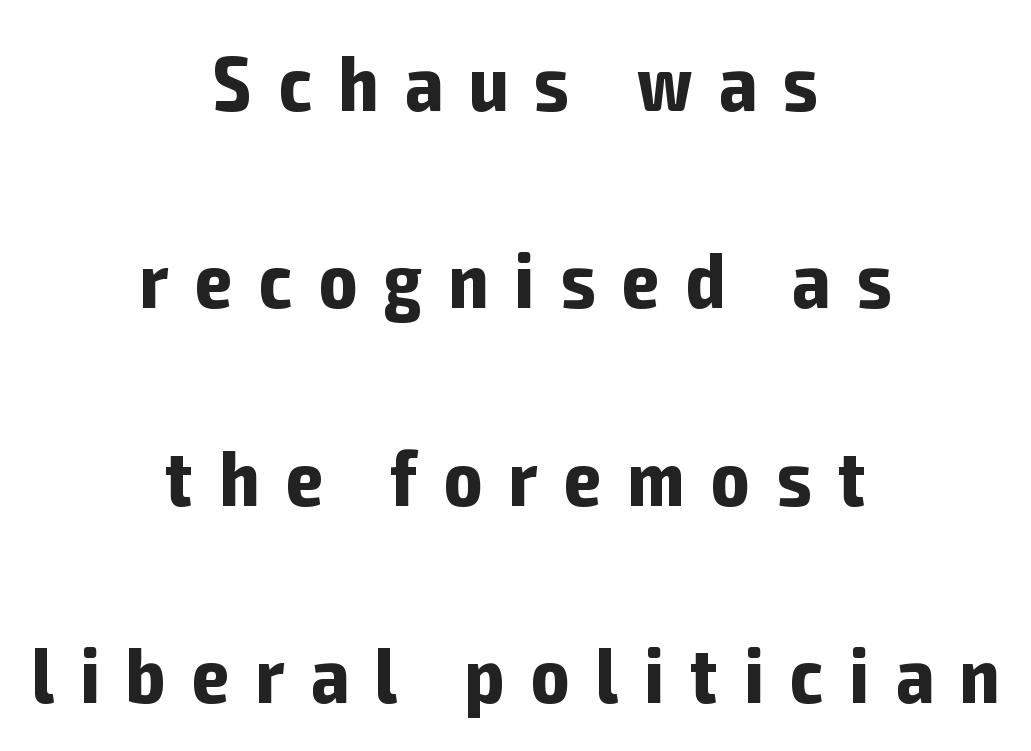
The image shows 79 px bold, condensed sans-serif type, upright; set centered, loose line spacing (2.5x), unusually wide letter spacing (+0.34 em), not underlined; low stroke contrast and a medium x-height.
